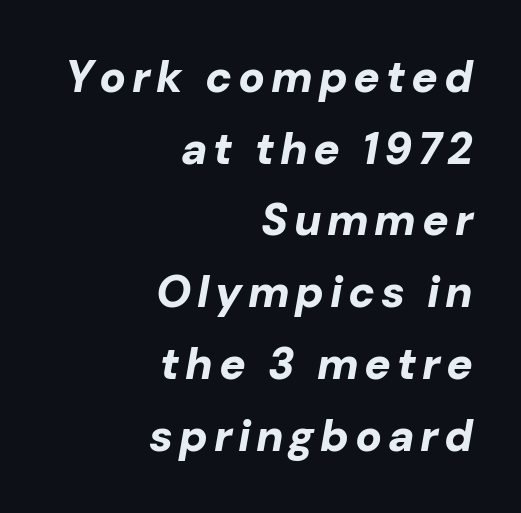
Regarding leading, the lines here are spaced in the standard way. The lettering tilts uniformly, giving the passage an italic look. These lines are rendered in a variable-pitch font. Typeset ragged left — the right edge is the straight one.
